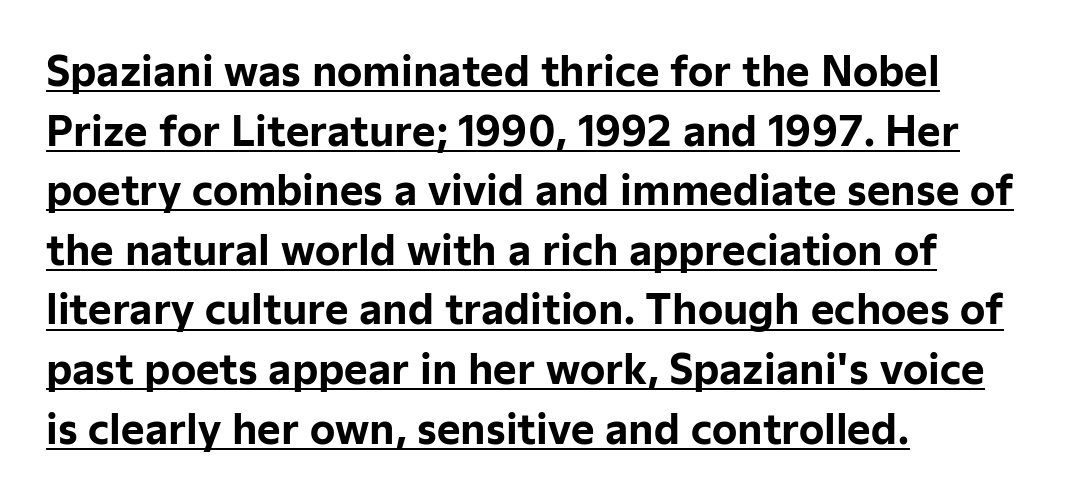
The text block is weighted toward the left margin, trailing off unevenly rightward. Think of a printed novel: that variable character pitch is what you see here. These lines keep a tight, regular rhythm from letter to letter. Regarding serifs, this sample does without them. Nope, not italic — everything's standing straight.
